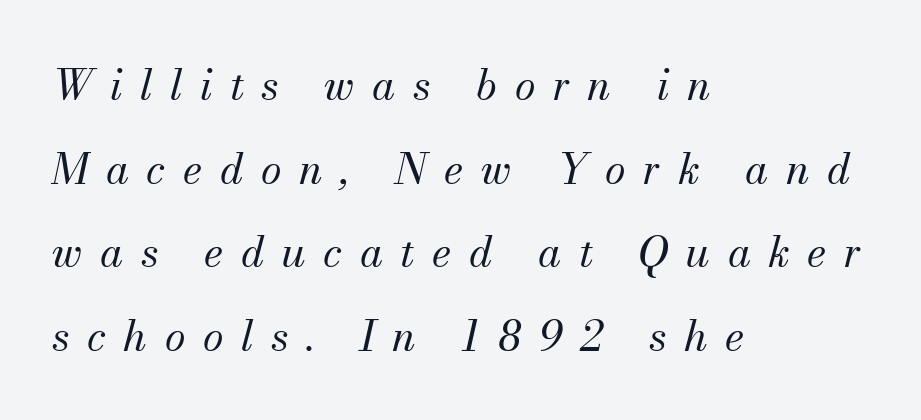
{"serif": "yes", "italic": "yes", "lean": "right", "slant_degrees": 13, "bold": "no", "weight": "regular", "width": "normal", "stroke_contrast": "medium", "x_height": "small", "monospaced": "no", "underline": "no", "align": "left", "line_spacing": "loose", "line_spacing_ratio": 1.99, "letter_spacing": "wide", "letter_spacing_em": 0.42, "glyph_px": 42}
